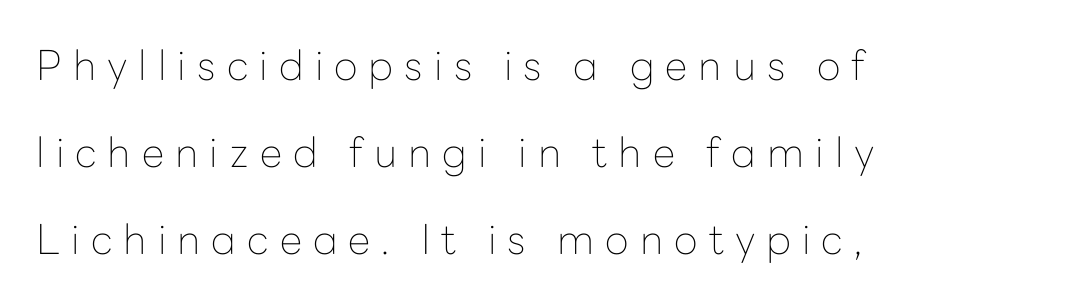
The image shows 41 px thin sans-serif type, upright; set left-aligned, loose line spacing (2.12x), unusually wide letter spacing (+0.27 em), not underlined; low stroke contrast and a medium x-height.
